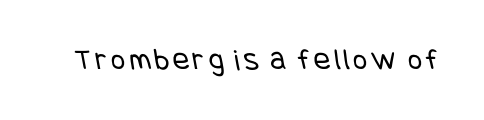
{"serif": "no", "bold": "no", "weight": "regular", "width": "condensed", "stroke_contrast": "low", "x_height": "large", "underline": "no", "glyph_px": 31}
